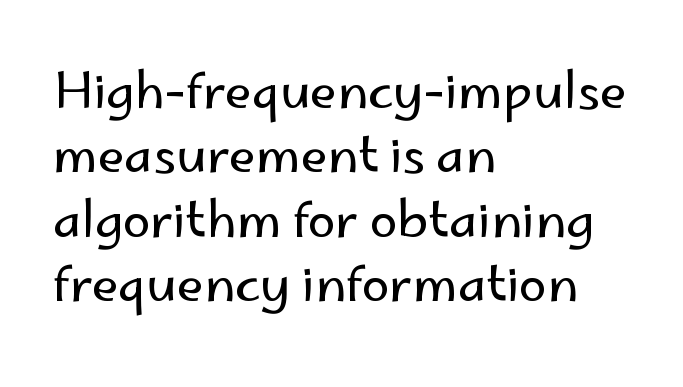
The image shows 50 px regular-weight sans-serif type, upright; set left-aligned, normal line spacing (1.29x), normal letter spacing, not underlined; low stroke contrast and a small x-height.
